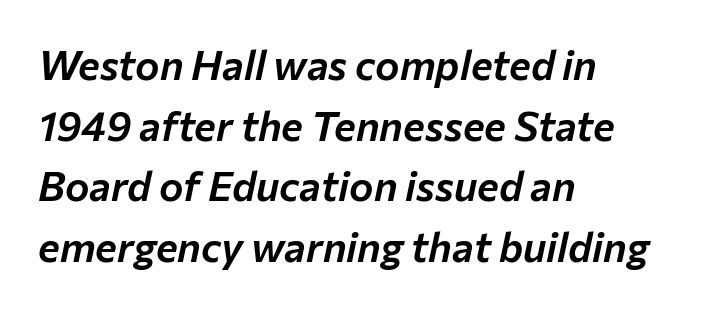
Q: Is the text italic (slanted)? A: Yes, it leans right by about 12 degrees.
Q: Is the text underlined? A: No.
Q: How is the paragraph aligned? A: Left-aligned.
Q: Is the spacing between letters normal or unusually wide? A: Normal.
Q: Is the spacing between lines tight, normal or loose? A: Normal.
Q: Width (condensed, normal, or wide)? A: Normal.
Q: Stroke contrast? A: Low.
Q: x-height? A: Medium.
Q: Monospaced? A: No.
